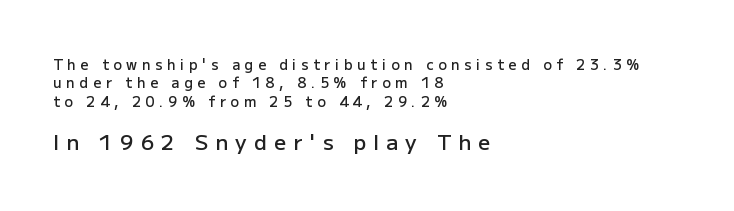
Q: Is the text bold? A: Semi-bold.
Q: Is the text italic (slanted)? A: No, it is upright.
Q: Is the text underlined? A: No.
Q: How is the paragraph aligned? A: Left-aligned.
Q: Is the spacing between letters normal or unusually wide? A: Unusually wide.
Q: Is the spacing between lines tight, normal or loose? A: Normal.
Q: Which block of text is set in a larger size, the first (top) or the second (bottom)? A: The second (bottom) one.
